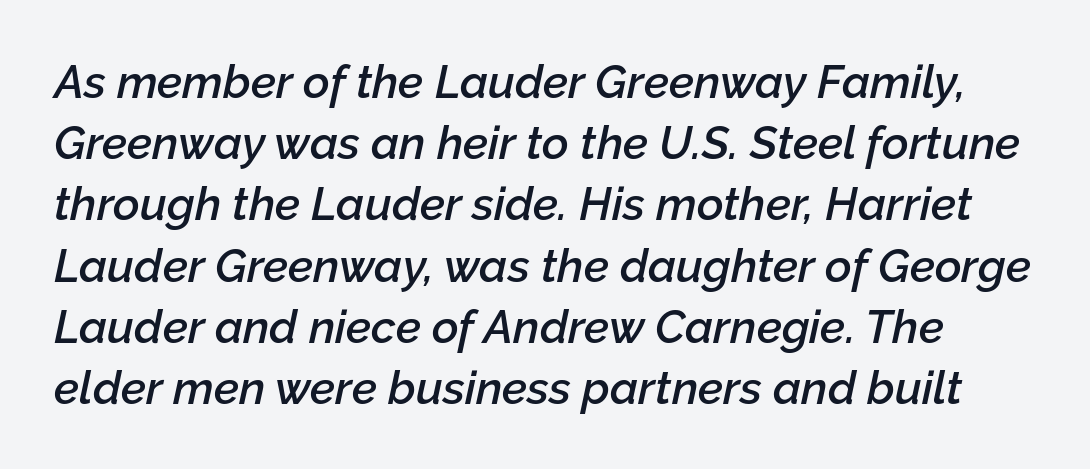
{"italic": "yes", "lean": "right", "slant_degrees": 12, "bold": "semi", "weight": "semibold", "width": "normal", "stroke_contrast": "low", "x_height": "medium", "monospaced": "no", "underline": "no", "line_spacing": "normal", "line_spacing_ratio": 1.33, "letter_spacing": "normal", "letter_spacing_em": 0.0, "glyph_px": 46}
